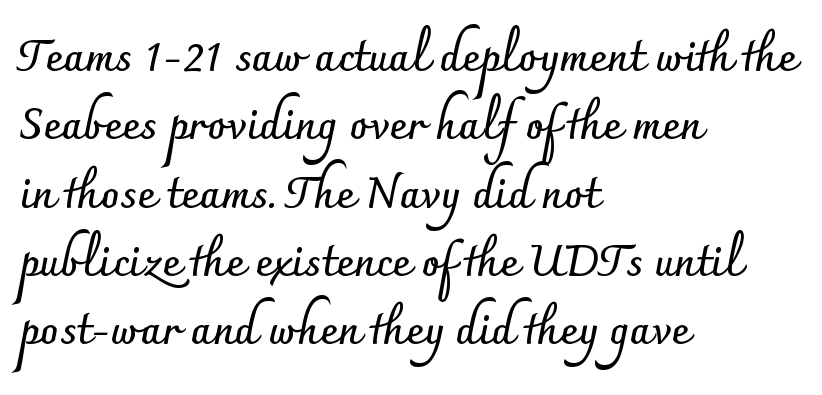
Q: Is the text bold? A: Yes.
Q: Is the text italic (slanted)? A: Yes.
Q: Is the typeface a serif or a sans-serif typeface? A: Sans-serif.
Q: Is the text underlined? A: No.
Q: How is the paragraph aligned? A: Left-aligned.
Q: Is the spacing between letters normal or unusually wide? A: Normal.
Q: Is the spacing between lines tight, normal or loose? A: Normal.
Q: Width (condensed, normal, or wide)? A: Normal.
Q: Stroke contrast? A: Low.
Q: x-height? A: Small.
Q: Monospaced? A: No.
